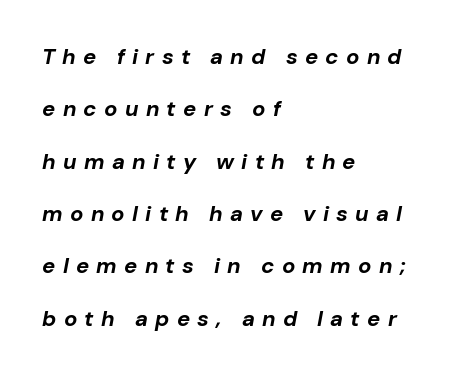
Letters rest on an invisible, unmarked baseline. The rendering applies a slant to the glyphs. What weight is shown? A full bold with thick strokes. Inter-character spacing is expanded well beyond the font's built-in metrics.
